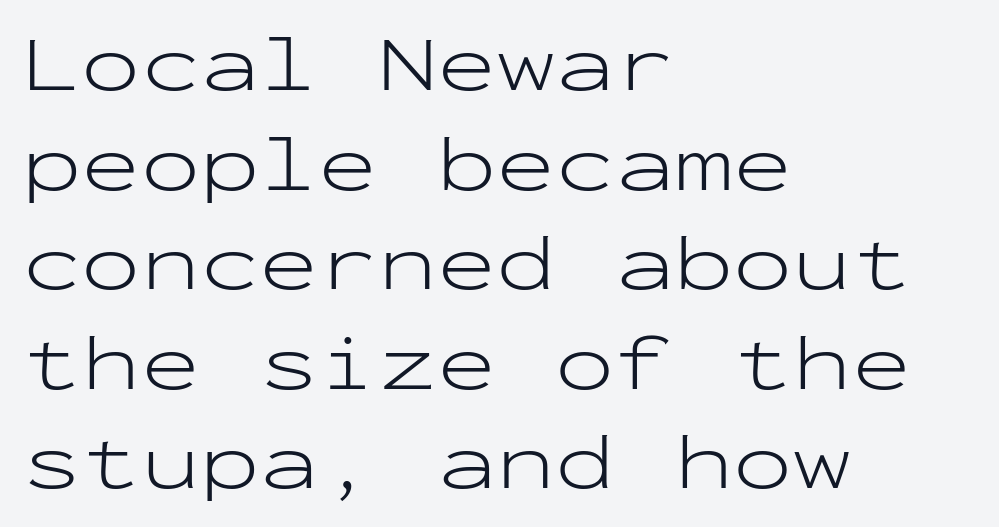
The image shows 79 px light, wide sans-serif type, upright, monospaced; set left-aligned, normal line spacing (1.26x), normal letter spacing, not underlined; low stroke contrast and a medium x-height.
